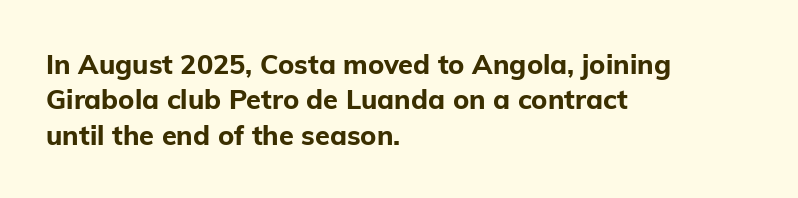
{"italic": "no", "bold": "yes", "underline": "no", "align": "left", "line_spacing": "normal", "line_spacing_ratio": 1.31, "letter_spacing": "normal", "letter_spacing_em": 0.0, "glyph_px": 27}
